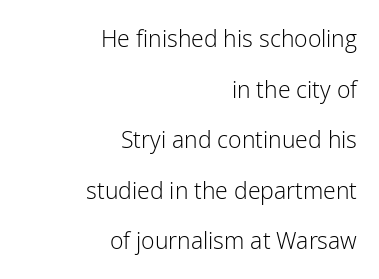
The image shows 23 px text type, upright; set right-aligned, loose line spacing (2.2x), normal letter spacing, not underlined.
